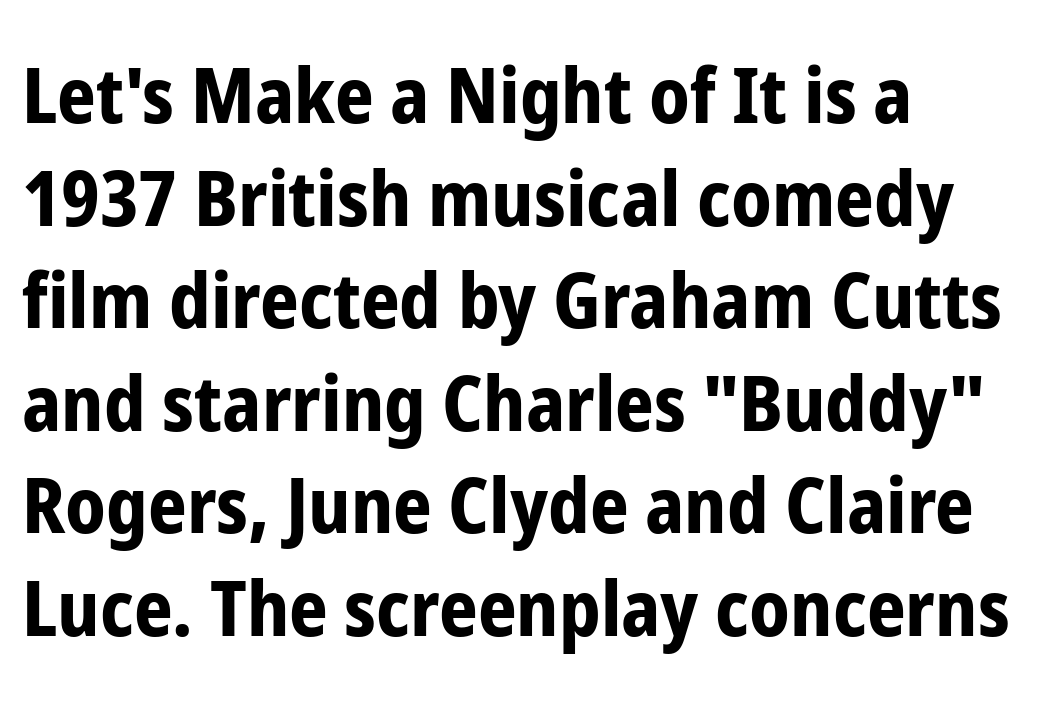
{"serif": "no", "italic": "no", "bold": "yes", "weight": "bold", "width": "condensed", "stroke_contrast": "low", "x_height": "medium", "monospaced": "no", "underline": "no", "align": "left", "line_spacing": "normal", "line_spacing_ratio": 1.35, "letter_spacing": "normal", "letter_spacing_em": 0.0, "glyph_px": 76}
